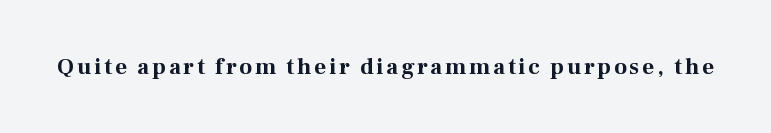
The words here are not underlined. Ascenders rise straight up at ninety degrees. What weight is shown? A full bold with thick strokes.
